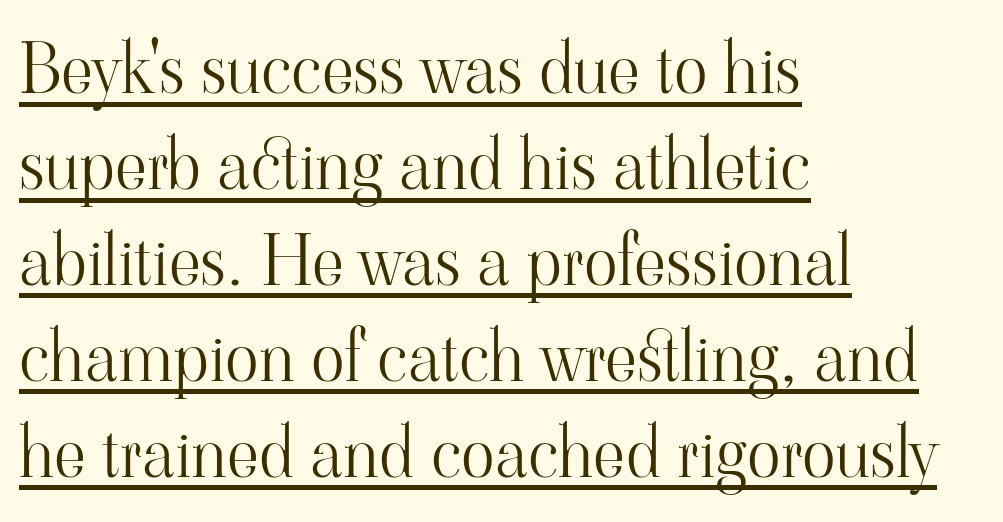
The image shows 70 px light serif type, upright; set left-aligned, normal line spacing (1.37x), normal letter spacing, underlined; high stroke contrast and a small x-height.
